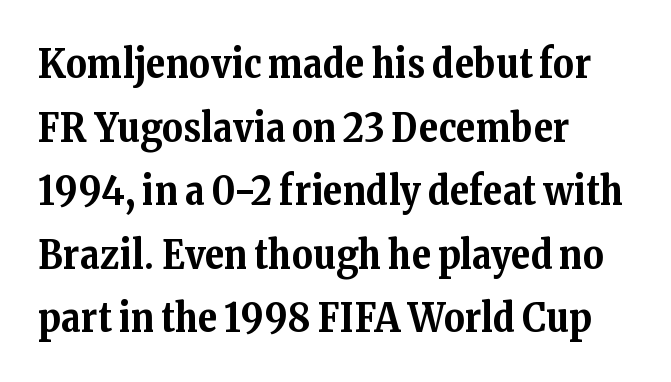
{"serif": "yes", "italic": "no", "bold": "yes", "weight": "bold", "width": "normal", "stroke_contrast": "medium", "x_height": "medium", "monospaced": "no", "underline": "no", "align": "left", "line_spacing": "normal", "line_spacing_ratio": 1.59, "letter_spacing": "normal", "letter_spacing_em": 0.0, "glyph_px": 40}
